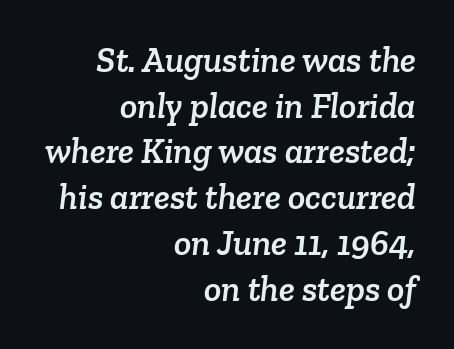
If you measured baseline to baseline, you'd find a middling distance. Clear beneath every line of the passage. Horizontal alignment here is rightward, an uncommon choice for prose. Character widths vary here, with narrow letters taking less room than wide ones.
